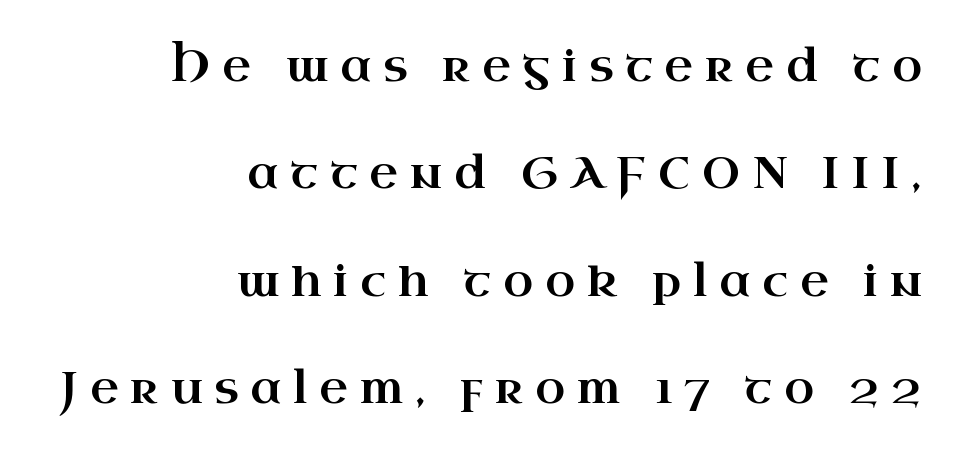
Q: Is the text italic (slanted)? A: No, it is upright.
Q: Is the typeface a serif or a sans-serif typeface? A: Serif.
Q: Is the text underlined? A: No.
Q: How is the paragraph aligned? A: Right-aligned.
Q: Is the spacing between letters normal or unusually wide? A: Unusually wide.
Q: Is the spacing between lines tight, normal or loose? A: Loose.
Q: Width (condensed, normal, or wide)? A: Wide.
Q: Stroke contrast? A: High.
Q: x-height? A: Small.
Q: Monospaced? A: No.
